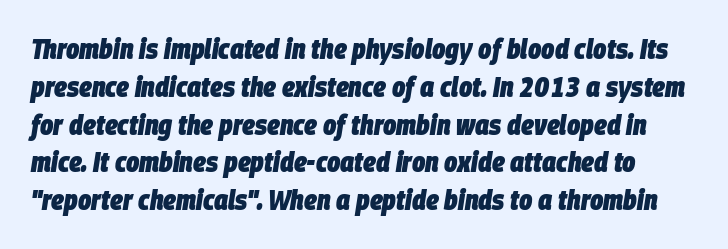
{"italic": "yes", "lean": "right", "slant_degrees": 9, "bold": "yes", "weight": "heavy", "width": "condensed", "stroke_contrast": "low", "x_height": "large", "monospaced": "no", "underline": "no", "line_spacing": "normal", "line_spacing_ratio": 1.35, "letter_spacing": "normal", "letter_spacing_em": 0.0, "glyph_px": 28}
